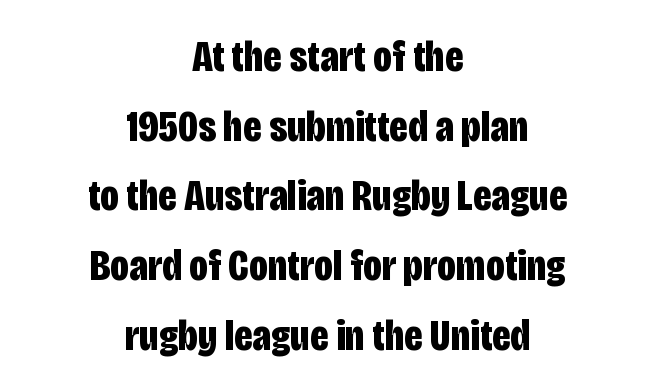
{"serif": "no", "italic": "no", "bold": "yes", "weight": "bold", "width": "condensed", "stroke_contrast": "low", "x_height": "large", "monospaced": "no", "underline": "no", "align": "center", "line_spacing": "normal", "line_spacing_ratio": 1.55, "letter_spacing": "normal", "letter_spacing_em": 0.0, "glyph_px": 45}
